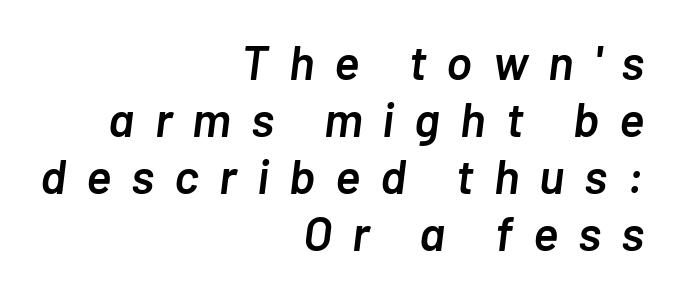
Q: Is the text bold? A: Semi-bold.
Q: Is the text italic (slanted)? A: Yes, it leans right by about 7 degrees.
Q: Is the text underlined? A: No.
Q: How is the paragraph aligned? A: Right-aligned.
Q: Is the spacing between letters normal or unusually wide? A: Unusually wide.
Q: Width (condensed, normal, or wide)? A: Normal.
Q: Stroke contrast? A: Low.
Q: x-height? A: Medium.
Q: Monospaced? A: No.
